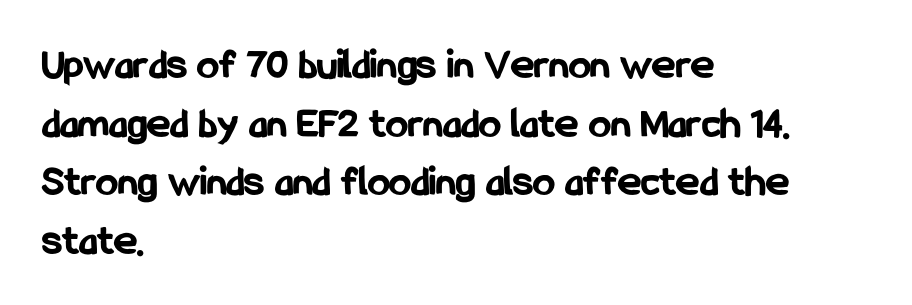
Q: Is the text bold? A: Yes.
Q: Is the text italic (slanted)? A: No, it is upright.
Q: Is the typeface a serif or a sans-serif typeface? A: Sans-serif.
Q: Is the text underlined? A: No.
Q: How is the paragraph aligned? A: Left-aligned.
Q: Is the spacing between letters normal or unusually wide? A: Normal.
Q: Is the spacing between lines tight, normal or loose? A: Normal.
Q: Width (condensed, normal, or wide)? A: Condensed.
Q: Stroke contrast? A: Low.
Q: x-height? A: Medium.
Q: Monospaced? A: No.
